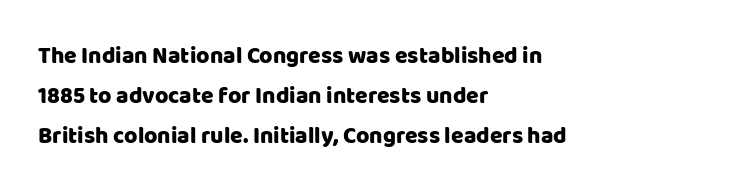
The image shows 23 px text type, upright; set left-aligned, line spacing 1.75x, normal letter spacing, not underlined.
